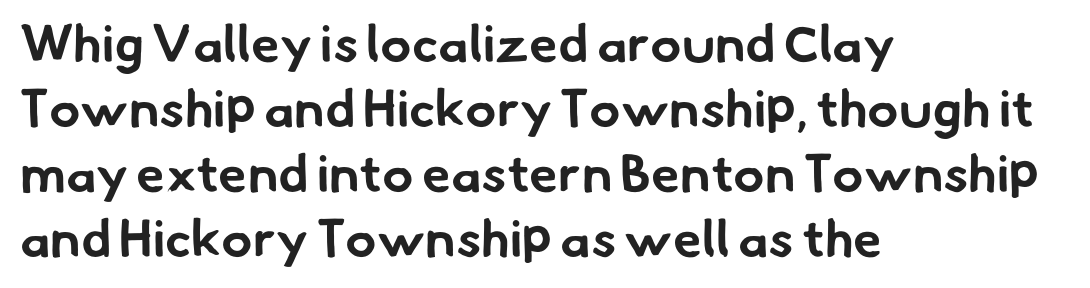
You could not count columns in this text — the font is proportionally spaced. No extra tracking has been applied to these lines. A dark, heavy texture on the line: the type is bold. Regarding leading, the lines here are spaced in the standard way. The glyphs are unaccompanied by any horizontal stroke below them.
